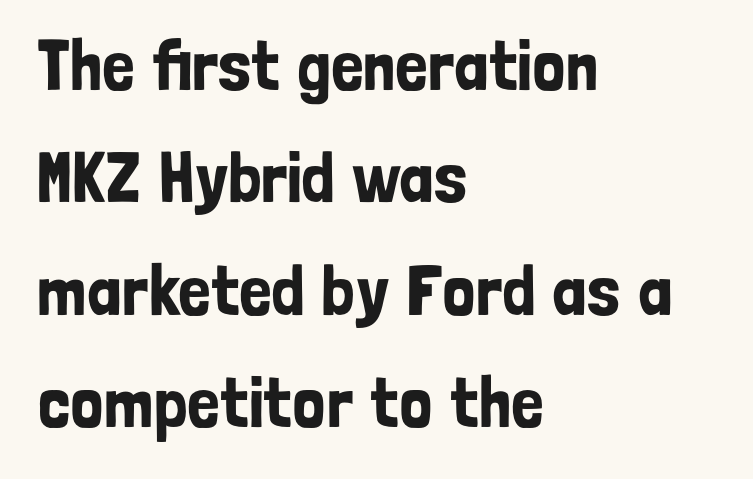
Serifs: no, the terminals of the letterforms are clean. Visually the block forms a straight wall on the left and a jagged coastline on the right. This sample uses plain, unmodified letter spacing. Notice how descenders clear the ascenders below comfortably — that's standard leading. Here the designer chose a conventional face with non-uniform glyph widths.
